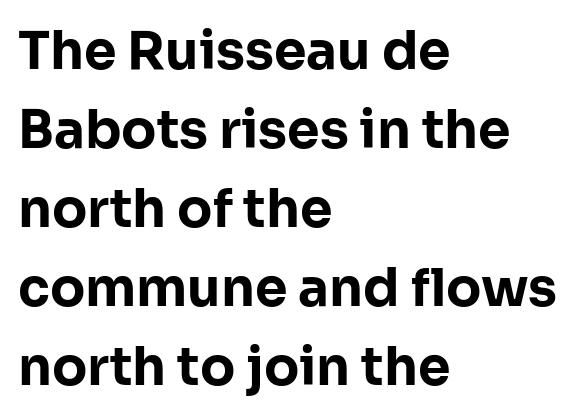
Spacing verdict: proportional, widths tailored to each character. Heavy-handed strokes throughout: this text is bold. Serif or sans? Sans — the stroke terminals are bare. Honestly, the letter spacing is just normal — you wouldn't notice it.
